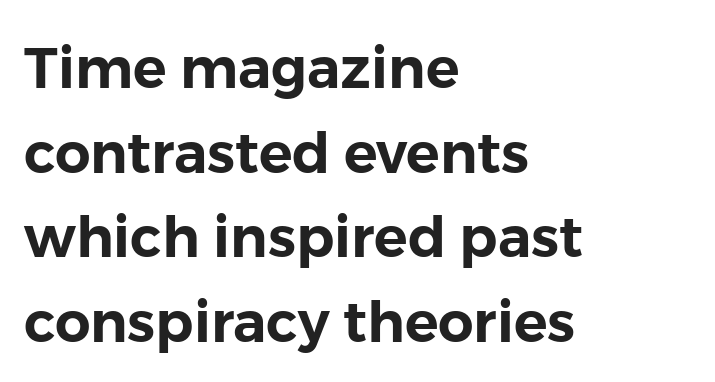
The lines sit at an ordinary, default distance from one another. The lettering holds an erect, upright posture throughout. Underlining? Definitely not there. Line beginnings align vertically; line endings do not. This rendering leaves character spacing at its baseline value. Serif or sans? Sans — the stroke terminals are bare.
